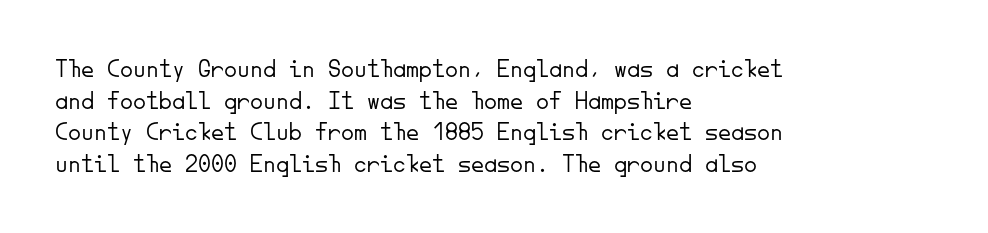
{"italic": "no", "bold": "no", "underline": "no", "align": "left", "line_spacing_ratio": 1.22, "letter_spacing": "normal", "letter_spacing_em": 0.0, "glyph_px": 26}
